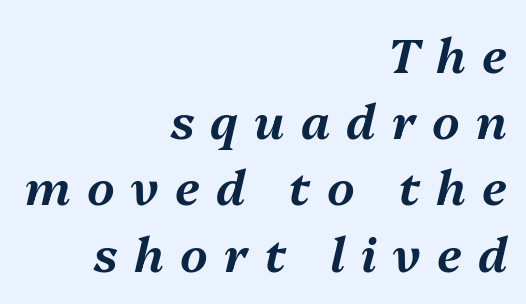
Q: Is the text italic (slanted)? A: Yes, it leans right by about 13 degrees.
Q: Is the text underlined? A: No.
Q: How is the paragraph aligned? A: Right-aligned.
Q: Is the spacing between letters normal or unusually wide? A: Unusually wide.
Q: Is the spacing between lines tight, normal or loose? A: Normal.
Q: Width (condensed, normal, or wide)? A: Normal.
Q: Stroke contrast? A: Medium.
Q: x-height? A: Medium.
Q: Monospaced? A: No.
